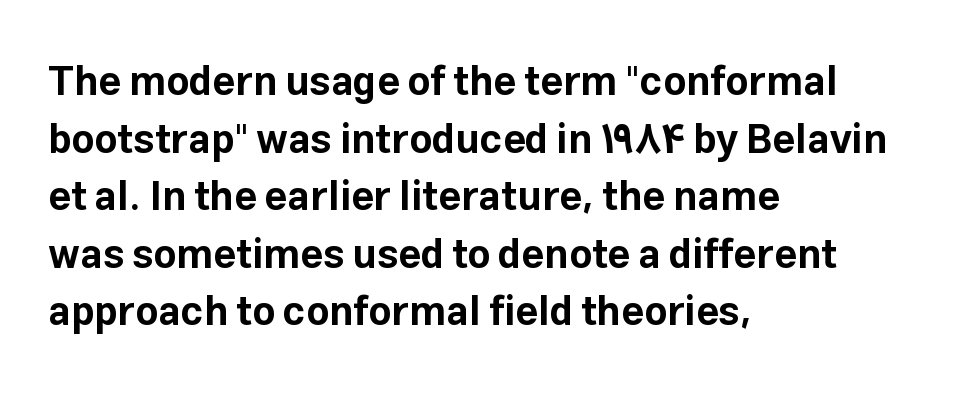
Q: Is the text bold? A: Yes.
Q: Is the text italic (slanted)? A: No, it is upright.
Q: Is the typeface a serif or a sans-serif typeface? A: Sans-serif.
Q: Is the text underlined? A: No.
Q: How is the paragraph aligned? A: Left-aligned.
Q: Is the spacing between letters normal or unusually wide? A: Normal.
Q: Is the spacing between lines tight, normal or loose? A: Normal.
Q: Width (condensed, normal, or wide)? A: Normal.
Q: Stroke contrast? A: Low.
Q: x-height? A: Medium.
Q: Monospaced? A: No.
